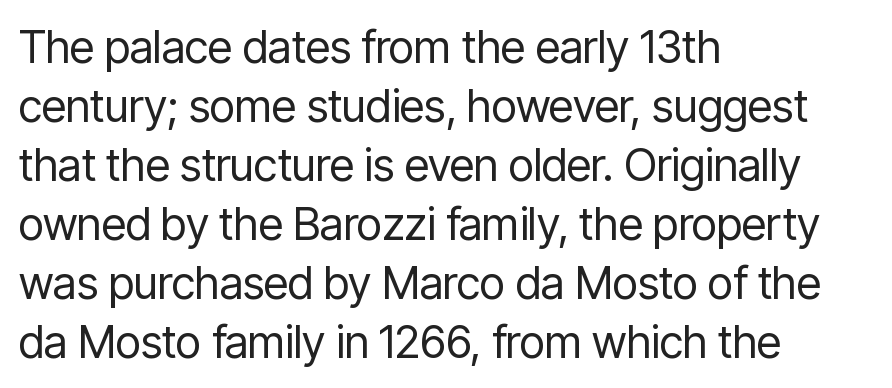
The image shows 45 px regular-weight, condensed sans-serif type, upright; set left-aligned, normal line spacing (1.31x), normal letter spacing, not underlined; low stroke contrast and a medium x-height.
